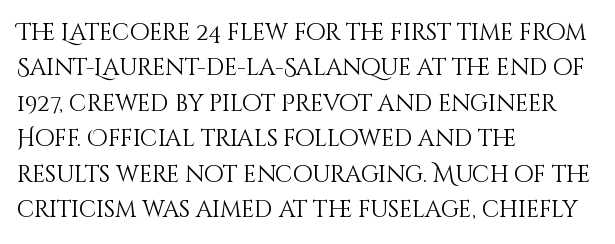
The face looks like a standard text weight, possibly lighter. Vertical strokes here are truly vertical. These lines keep a tight, regular rhythm from letter to letter. Leading matches the norm, producing a regular column. Left-aligned paragraph, ragged on the right. The space directly below the letters is spotless.
